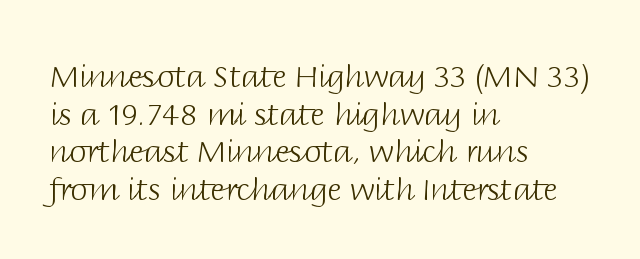
Q: Is the text bold? A: No.
Q: Is the text italic (slanted)? A: No, it is upright.
Q: Is the typeface a serif or a sans-serif typeface? A: Sans-serif.
Q: Is the text underlined? A: No.
Q: How is the paragraph aligned? A: Left-aligned.
Q: Is the spacing between letters normal or unusually wide? A: Normal.
Q: Width (condensed, normal, or wide)? A: Normal.
Q: Stroke contrast? A: Low.
Q: x-height? A: Large.
Q: Monospaced? A: No.
